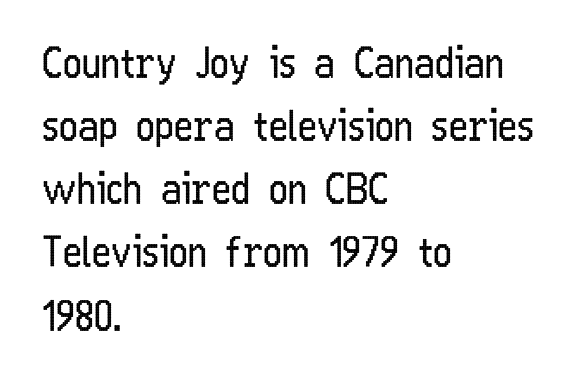
Q: Is the text bold? A: No.
Q: Is the text italic (slanted)? A: No, it is upright.
Q: Is the typeface a serif or a sans-serif typeface? A: Sans-serif.
Q: Is the text underlined? A: No.
Q: How is the paragraph aligned? A: Left-aligned.
Q: Is the spacing between letters normal or unusually wide? A: Normal.
Q: Is the spacing between lines tight, normal or loose? A: Normal.
Q: Width (condensed, normal, or wide)? A: Condensed.
Q: Stroke contrast? A: Low.
Q: x-height? A: Medium.
Q: Monospaced? A: No.
